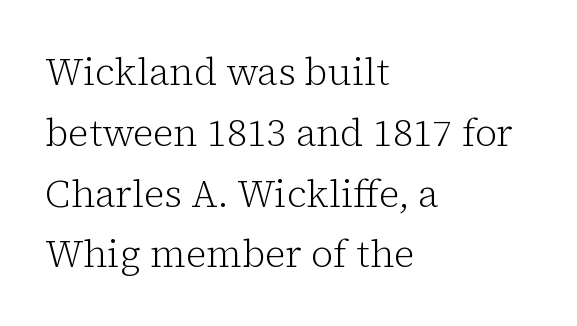
Examine the stroke ends and you'll spot serifs. The cut favours lightness, reaching ordinary text weight at its darkest. Varying glyph widths throughout — classic text-font behaviour. The lines are quadded left. A typesetter would mark this as roman, not italic. These lines keep a tight, regular rhythm from letter to letter.
